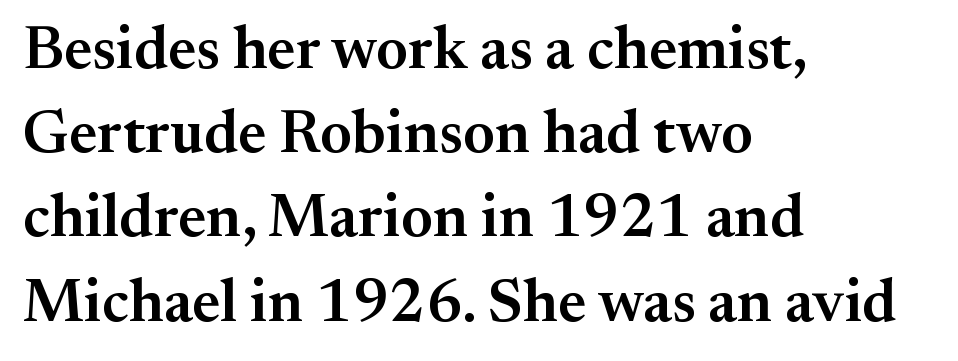
Proportional: the letters do not fall into vertical columns. Does the leading feel generous? No, just average. I'd describe the lettering as semibold — firm but not a full bold. Clear beneath every line of the passage. Designer's note — italics off, roman on. If you drew a ruler down the left edge, every line would touch it.
